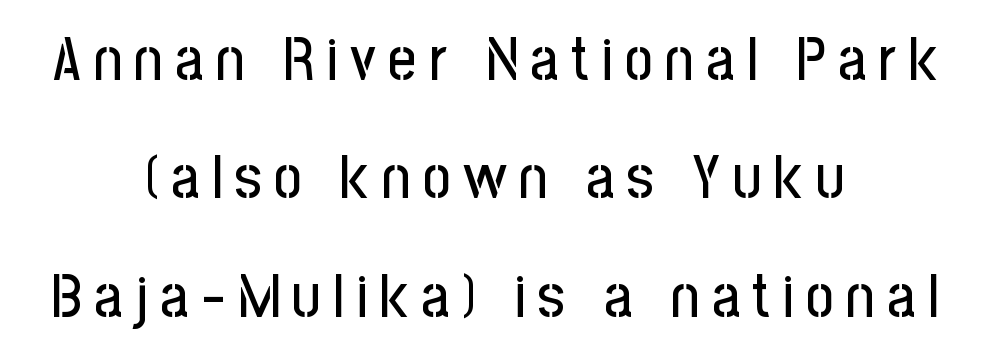
The baseline area is clear. Nothing sits at the stroke ends, so this counts as sans-serif. Unlike italic type, these characters show no tilt at all. Short note: letters widely spaced. Visually the block forms a symmetrical silhouette, jagged on both flanks. The letters advance in unequal steps, a hallmark of proportional type.
